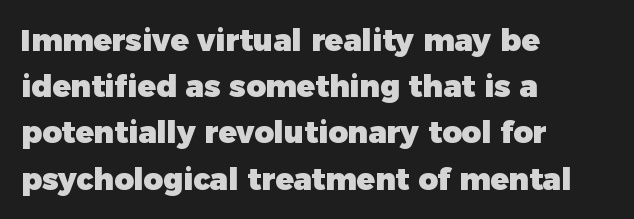
Q: Is the text bold? A: Yes.
Q: Is the text italic (slanted)? A: No, it is upright.
Q: Is the typeface a serif or a sans-serif typeface? A: Sans-serif.
Q: Is the text underlined? A: No.
Q: How is the paragraph aligned? A: Left-aligned.
Q: Is the spacing between letters normal or unusually wide? A: Normal.
Q: Is the spacing between lines tight, normal or loose? A: Normal.
Q: Width (condensed, normal, or wide)? A: Normal.
Q: Stroke contrast? A: Low.
Q: x-height? A: Medium.
Q: Monospaced? A: No.
